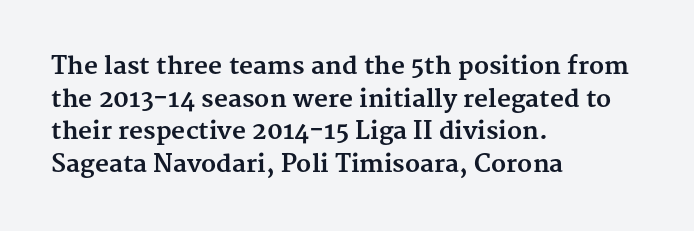
The image shows 24 px bold type, upright; set left-aligned, normal line spacing (1.36x), normal letter spacing, not underlined.
